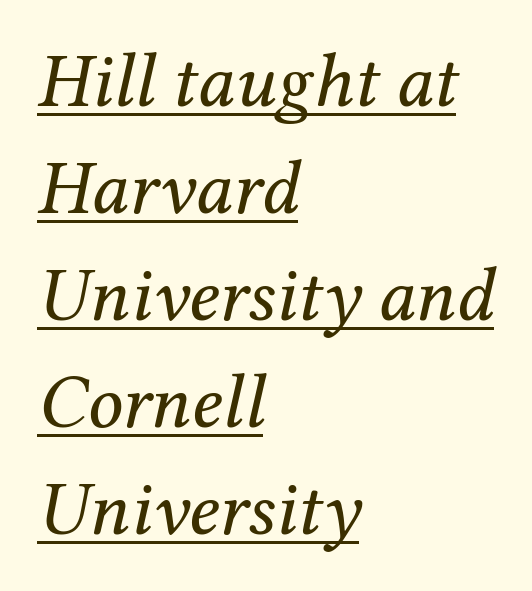
Q: Is the text bold? A: No.
Q: Is the text italic (slanted)? A: Yes, it leans right by about 12 degrees.
Q: Is the typeface a serif or a sans-serif typeface? A: Serif.
Q: Is the text underlined? A: Yes.
Q: How is the paragraph aligned? A: Left-aligned.
Q: Is the spacing between letters normal or unusually wide? A: Normal.
Q: Is the spacing between lines tight, normal or loose? A: Normal.
Q: Width (condensed, normal, or wide)? A: Normal.
Q: Stroke contrast? A: Medium.
Q: x-height? A: Medium.
Q: Monospaced? A: No.
